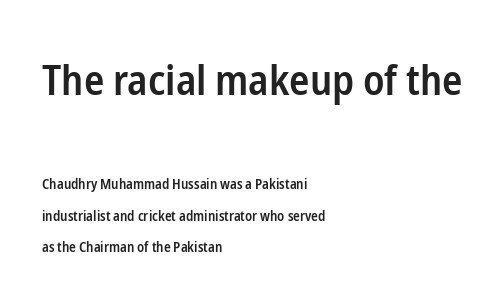
{"serif": "no", "italic": "no", "bold": "semi", "weight": "semibold", "width": "condensed", "stroke_contrast": "low", "x_height": "medium", "monospaced": "no", "underline": "no", "align": "left", "line_spacing": "loose", "line_spacing_ratio": 2.27, "letter_spacing": "normal", "letter_spacing_em": 0.0, "larger_block": "first", "size_ratio": 3.0, "glyph_px": 42}
